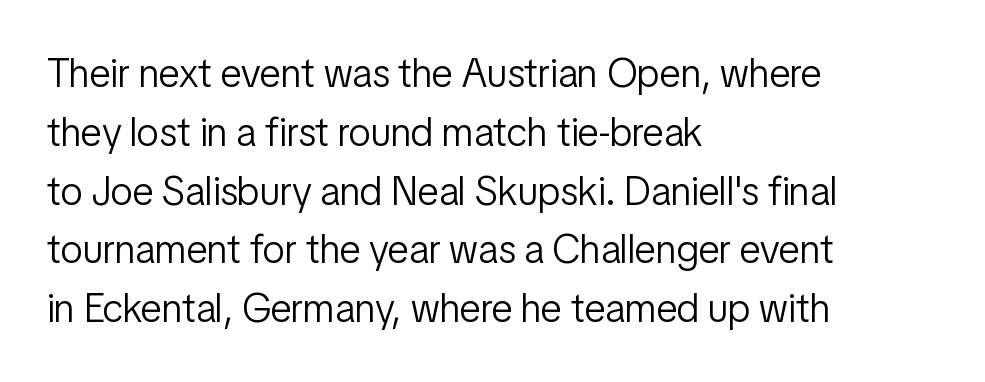
Italic: no, the glyphs are upright roman. Lines of text with bare space underneath. The leading is moderate, giving the passage an even texture. The paragraph has a hard left edge and a soft right edge. On a weight scale, this lands at 450 or below.
